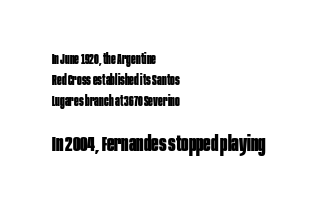
{"italic": "no", "bold": "yes", "underline": "no", "align": "left", "line_spacing": "normal", "line_spacing_ratio": 1.5, "letter_spacing": "normal", "letter_spacing_em": 0.0, "larger_block": "second", "size_ratio": 1.57, "glyph_px": 22}
